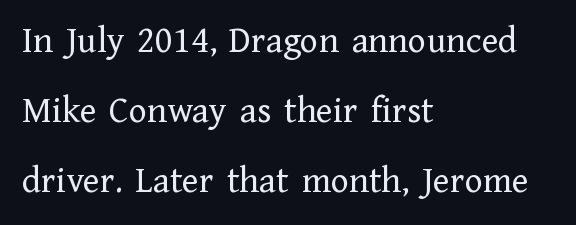
{"serif": "yes", "italic": "no", "bold": "no", "weight": "regular", "width": "normal", "stroke_contrast": "low", "x_height": "medium", "monospaced": "no", "underline": "no", "align": "left", "line_spacing_ratio": 1.84, "letter_spacing": "normal", "letter_spacing_em": 0.0, "glyph_px": 38}
